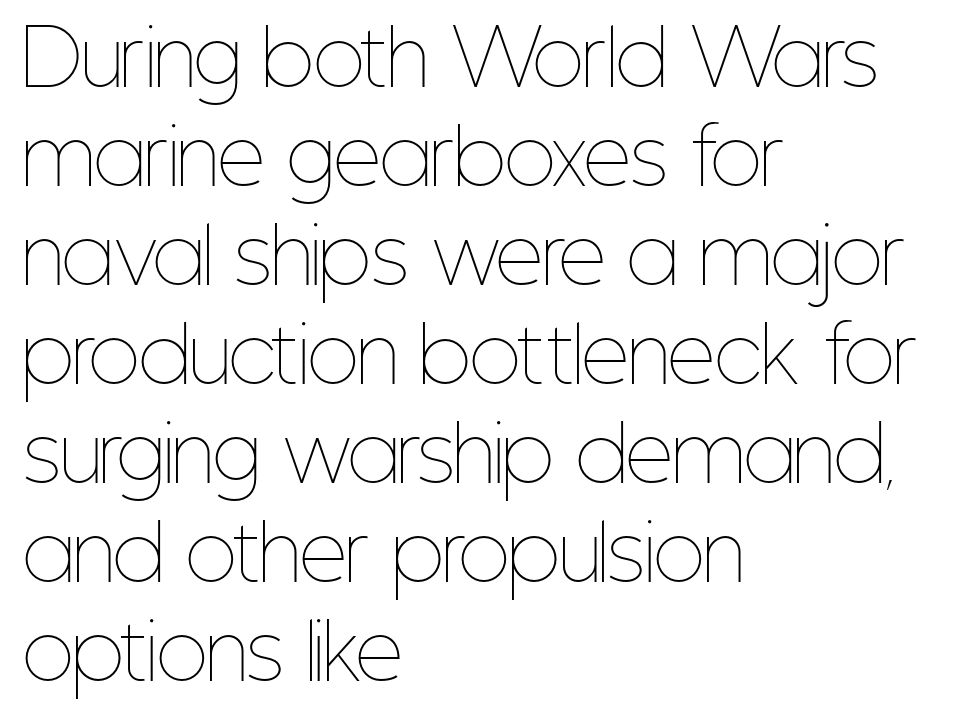
Q: Is the text bold? A: No.
Q: Is the text italic (slanted)? A: No, it is upright.
Q: Is the text underlined? A: No.
Q: How is the paragraph aligned? A: Left-aligned.
Q: Is the spacing between letters normal or unusually wide? A: Normal.
Q: Is the spacing between lines tight, normal or loose? A: Normal.
Q: Width (condensed, normal, or wide)? A: Condensed.
Q: Stroke contrast? A: Low.
Q: x-height? A: Medium.
Q: Monospaced? A: No.
